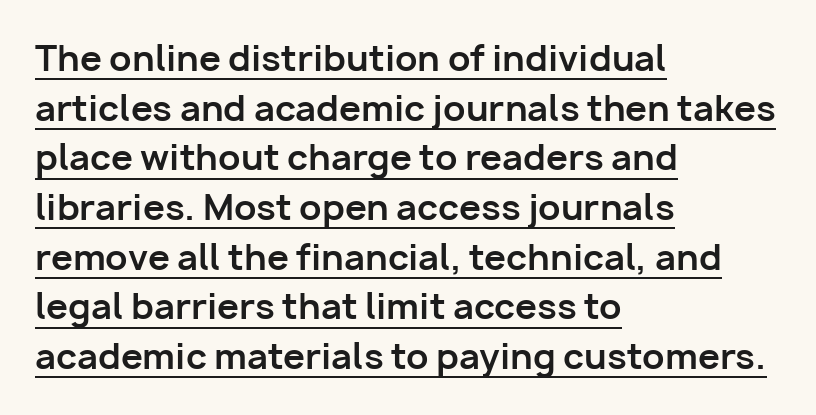
Q: Is the text bold? A: Yes.
Q: Is the text italic (slanted)? A: No, it is upright.
Q: Is the typeface a serif or a sans-serif typeface? A: Sans-serif.
Q: Is the text underlined? A: Yes.
Q: How is the paragraph aligned? A: Left-aligned.
Q: Is the spacing between letters normal or unusually wide? A: Normal.
Q: Is the spacing between lines tight, normal or loose? A: Normal.
Q: Width (condensed, normal, or wide)? A: Normal.
Q: Stroke contrast? A: Low.
Q: x-height? A: Medium.
Q: Monospaced? A: No.
